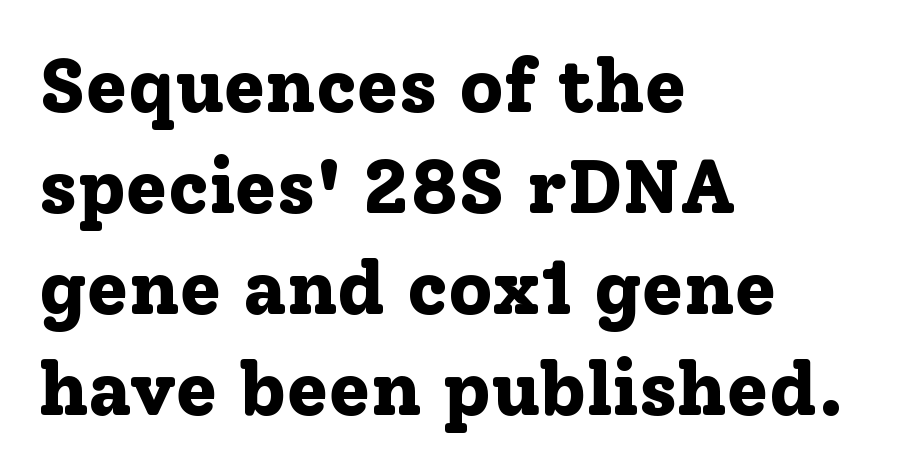
The glyphs in this specimen are seriffed. Ascenders rise straight up at ninety degrees. Compared with an ordinary text face, these strokes are far heavier — a full bold. Caption: multi-line text, flush left, ragged right. Varying glyph widths throughout — classic text-font behaviour.
